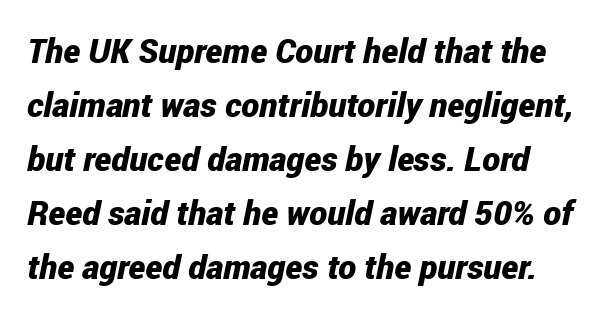
Students, observe: this is what conventionally led text looks like. Rule under the text: the space is simply empty. Each word holds together tightly as a unit, with standard inter-letter gaps. The strokes are fattened all the way to bold.
